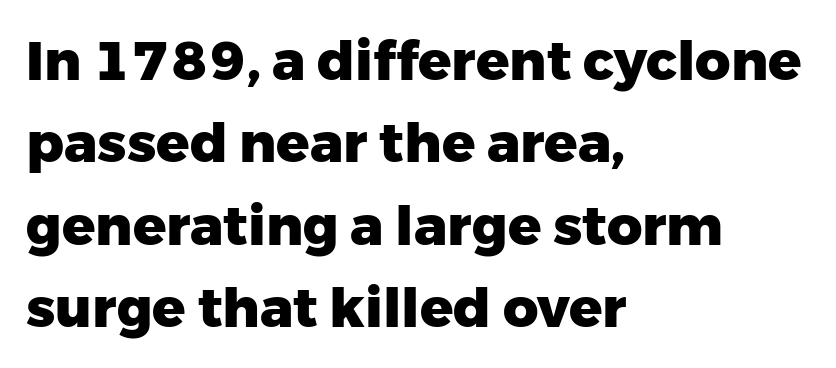
Q: Is the text bold? A: Yes.
Q: Is the text italic (slanted)? A: No, it is upright.
Q: Is the typeface a serif or a sans-serif typeface? A: Sans-serif.
Q: Is the text underlined? A: No.
Q: How is the paragraph aligned? A: Left-aligned.
Q: Is the spacing between letters normal or unusually wide? A: Normal.
Q: Is the spacing between lines tight, normal or loose? A: Normal.
Q: Width (condensed, normal, or wide)? A: Normal.
Q: Stroke contrast? A: Low.
Q: x-height? A: Medium.
Q: Monospaced? A: No.
